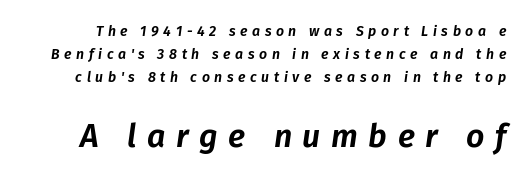
The image shows 32 px text type, italic (leaning right); set normal line spacing (1.66x), unusually wide letter spacing (+0.33 em), not underlined; the second (bottom) block is 2.29x larger; low stroke contrast and a medium x-height.
